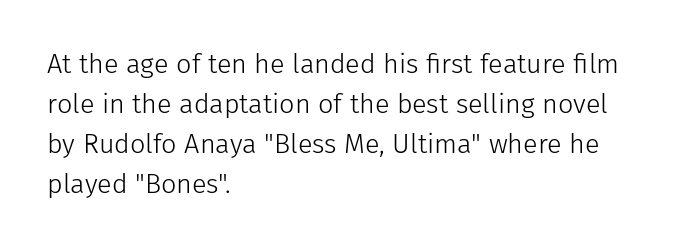
Italic: no, the glyphs are upright roman. Observe the ordinary spacing: letters are neighbours, not strangers. Line spacing here is normal. The zone under the glyphs is completely vacant. These lines stack with their left ends in a neat column.
